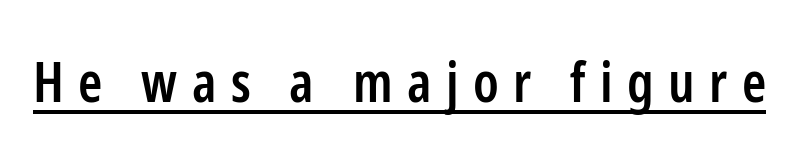
Q: Is the text bold? A: Semi-bold.
Q: Is the text italic (slanted)? A: No, it is upright.
Q: Is the typeface a serif or a sans-serif typeface? A: Sans-serif.
Q: Is the text underlined? A: Yes.
Q: Is the spacing between letters normal or unusually wide? A: Unusually wide.
Q: Width (condensed, normal, or wide)? A: Condensed.
Q: Stroke contrast? A: Low.
Q: x-height? A: Medium.
Q: Monospaced? A: No.
